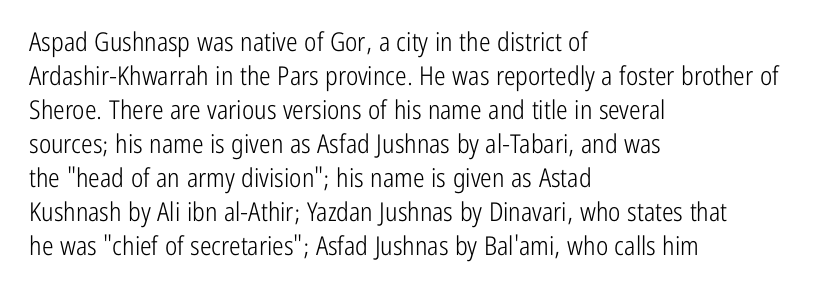
Descenders are the only things crossing below the line. All the whitespace from short lines collects on the right. Characters remain perfectly vertical along every line. The letters sit at their default tracking, neither squeezed nor spread.
